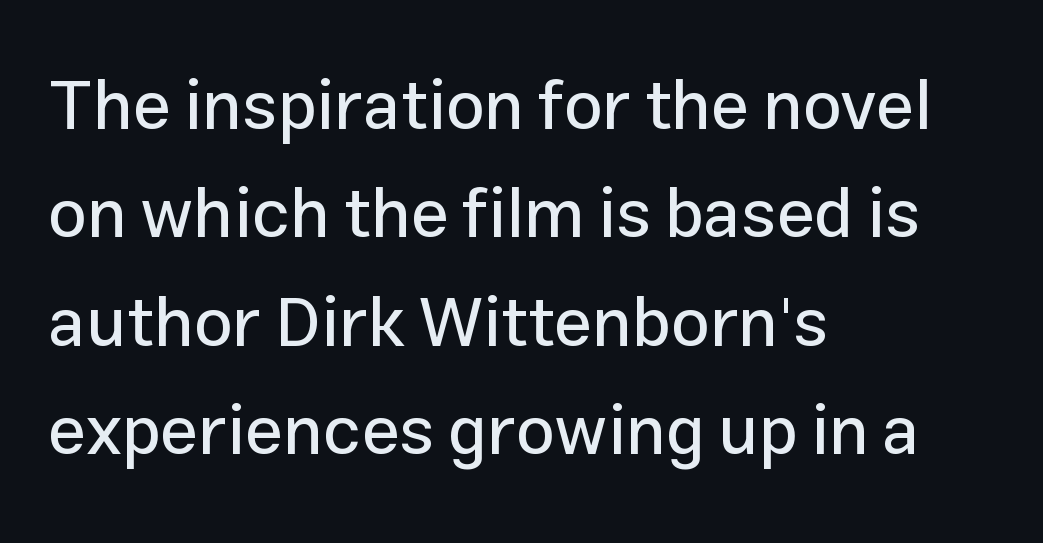
{"serif": "no", "italic": "no", "width": "normal", "stroke_contrast": "low", "x_height": "medium", "monospaced": "no", "underline": "no", "align": "left", "line_spacing": "normal", "line_spacing_ratio": 1.57, "letter_spacing": "normal", "letter_spacing_em": 0.0, "glyph_px": 69}
